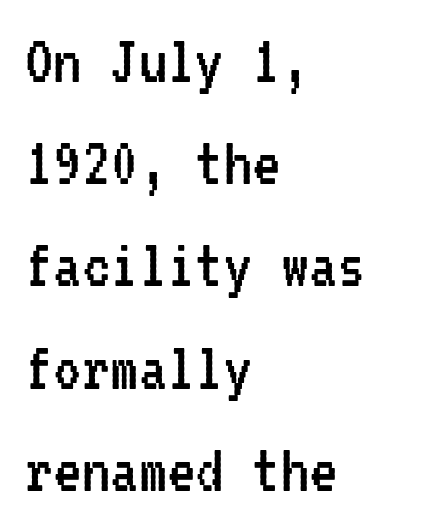
{"serif": "no", "italic": "no", "bold": "no", "weight": "regular", "width": "condensed", "stroke_contrast": "low", "x_height": "medium", "monospaced": "yes", "underline": "no", "align": "left", "line_spacing": "normal", "line_spacing_ratio": 1.44, "letter_spacing": "normal", "letter_spacing_em": 0.0, "glyph_px": 71}
